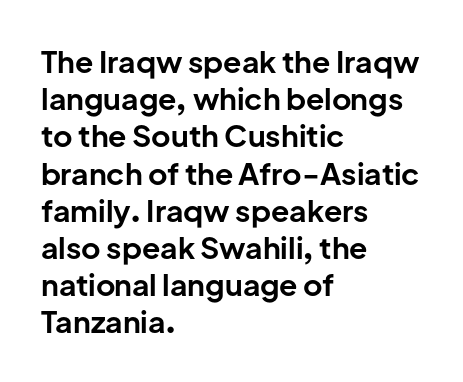
Q: Is the text bold? A: Yes.
Q: Is the text italic (slanted)? A: No, it is upright.
Q: Is the typeface a serif or a sans-serif typeface? A: Sans-serif.
Q: Is the text underlined? A: No.
Q: How is the paragraph aligned? A: Left-aligned.
Q: Is the spacing between letters normal or unusually wide? A: Normal.
Q: Width (condensed, normal, or wide)? A: Normal.
Q: Stroke contrast? A: Low.
Q: x-height? A: Medium.
Q: Monospaced? A: No.
